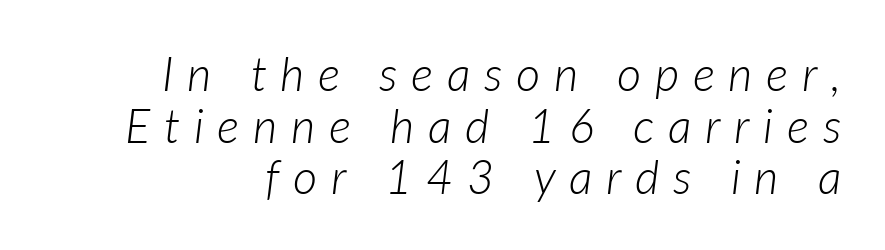
The image shows 47 px light type, italic (leaning right); set tight line spacing (1.1x), unusually wide letter spacing (+0.29 em), not underlined; low stroke contrast and a medium x-height.
